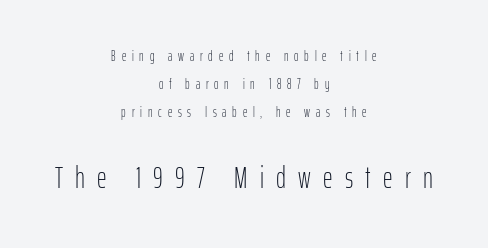
The passage shown is typeset with a sans-serif family. A great deal of white space separates one row of letters from the next. The foot of each line stays bare and open. When letters stand straight like this, we call the style roman or upright.
